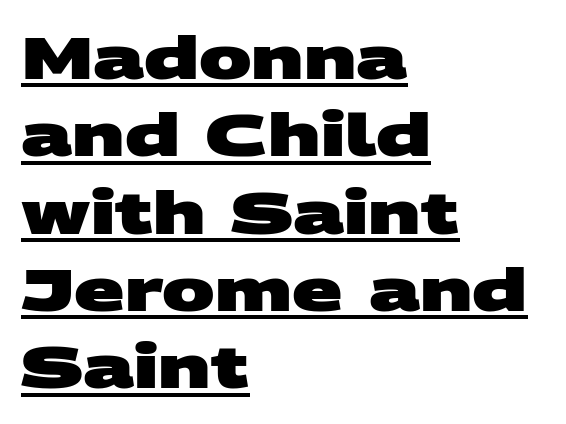
The image shows 59 px heavy, wide sans-serif type; set left-aligned, normal line spacing (1.31x), normal letter spacing, underlined; medium stroke contrast and a large x-height.
